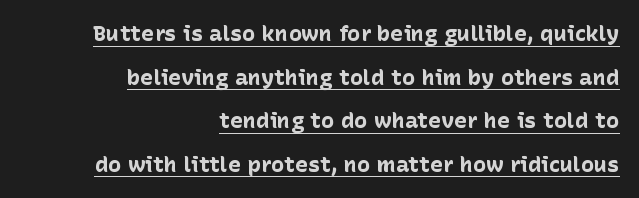
The image shows 22 px bold type, upright; set right-aligned, loose line spacing (1.98x), normal letter spacing, underlined.
